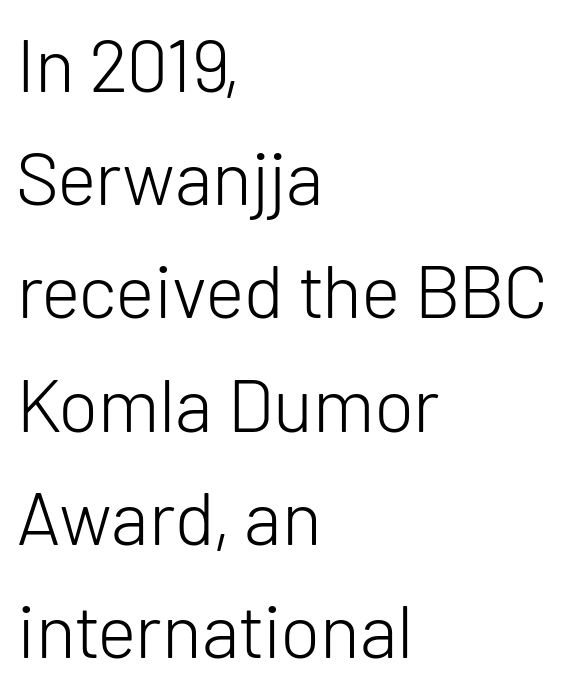
Default kerning and tracking; the words read as compact shapes. Notice how the passage keeps a crisp vertical edge on the left only. The specimen reads as upright at a glance. The font sits on the lighter half of the weight spectrum, regular included. Any mark beneath the type? The region is blank. These lines are composed in type without serifs.
